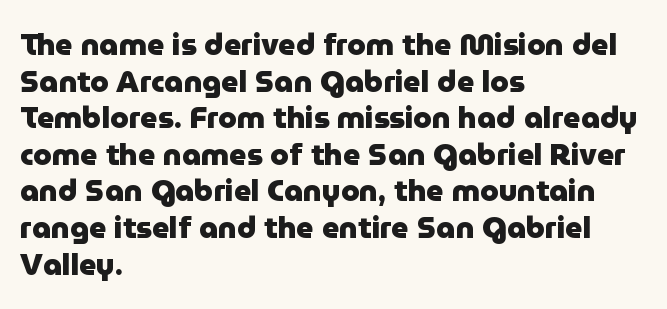
Line beginnings align vertically; line endings do not. What kind of face is this? One without serifs — a sans. Weight: bold. Each word holds together tightly as a unit, with standard inter-letter gaps. Every character sits straight up, as roman type does.
